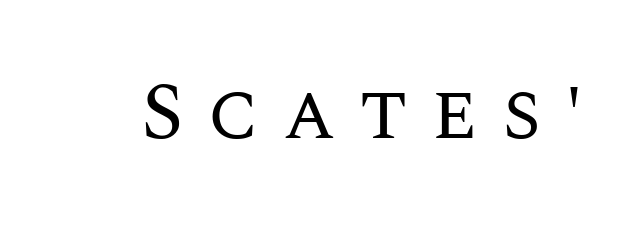
Looks like regular typesetting: each glyph gets only the width it needs. Descenders are the only things crossing below the line. Does the lettering tilt? It doesn't — this is upright. The passage shown is not bold in any degree. The horizontal fit of the characters is loose and conspicuously gappy.
